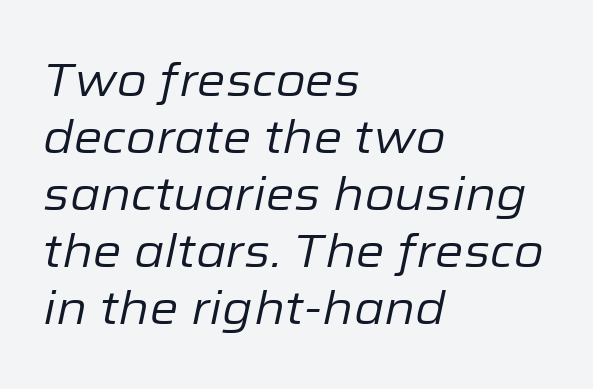
{"italic": "yes", "lean": "right", "slant_degrees": 12, "bold": "no", "weight": "regular", "width": "normal", "stroke_contrast": "low", "x_height": "medium", "monospaced": "no", "underline": "no", "align": "left", "line_spacing_ratio": 1.24, "letter_spacing": "normal", "letter_spacing_em": 0.0, "glyph_px": 46}
